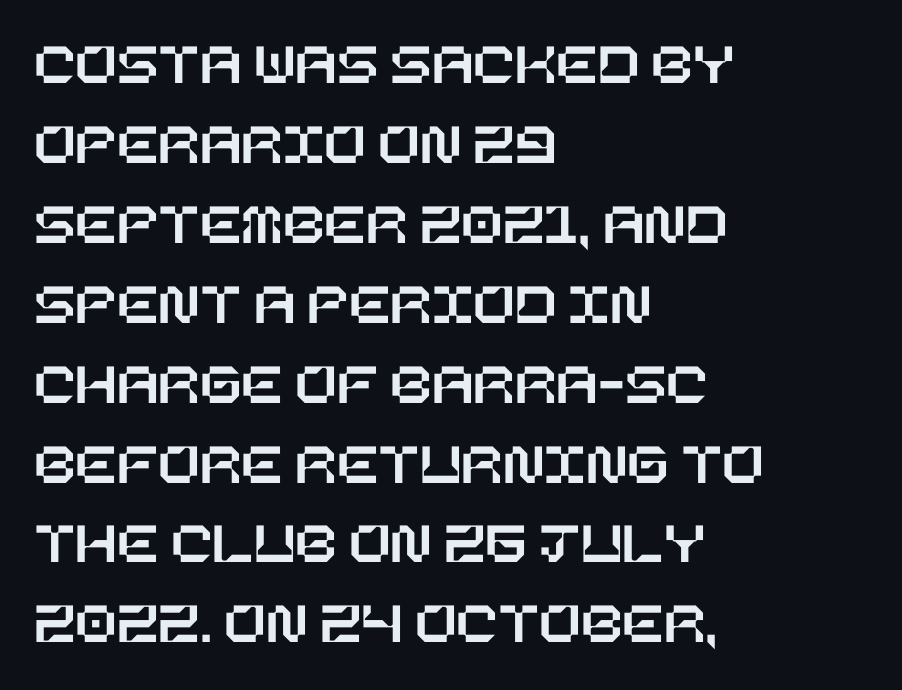
Q: Is the text italic (slanted)? A: No, it is upright.
Q: Is the text underlined? A: No.
Q: How is the paragraph aligned? A: Left-aligned.
Q: Is the spacing between letters normal or unusually wide? A: Normal.
Q: Is the spacing between lines tight, normal or loose? A: Normal.
Q: Width (condensed, normal, or wide)? A: Normal.
Q: Stroke contrast? A: Low.
Q: x-height? A: Large.
